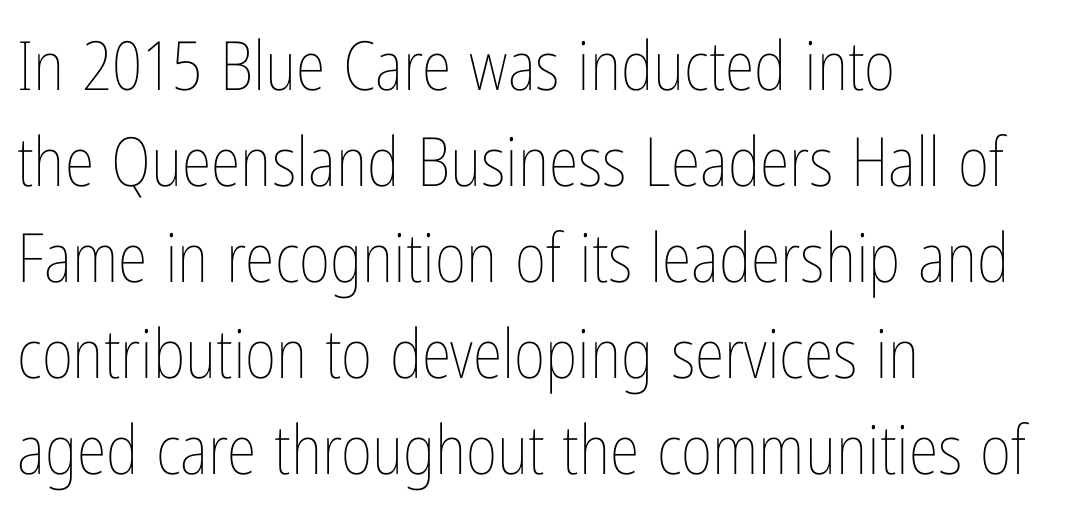
The strip under each line holds only bare page. Caption: face not bold, strokes unweighted. This rendering uses left alignment, leaving the right contour irregular. The line-height multiplier appears to be the usual default.
